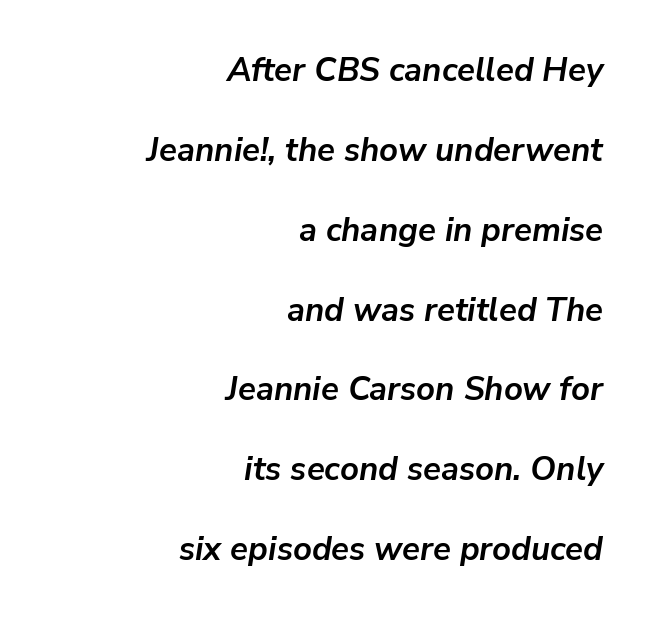
Q: Is the text bold? A: Yes.
Q: Is the text italic (slanted)? A: Yes, it leans right by about 9 degrees.
Q: Is the text underlined? A: No.
Q: How is the paragraph aligned? A: Right-aligned.
Q: Is the spacing between letters normal or unusually wide? A: Normal.
Q: Is the spacing between lines tight, normal or loose? A: Loose.
Q: Width (condensed, normal, or wide)? A: Normal.
Q: Stroke contrast? A: Low.
Q: x-height? A: Medium.
Q: Monospaced? A: No.
